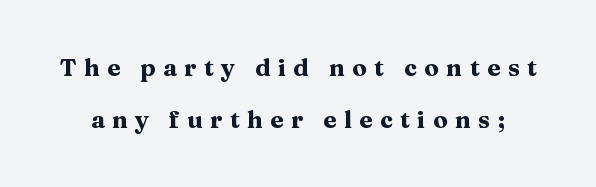
Q: Is the text bold? A: Yes.
Q: Is the text italic (slanted)? A: No, it is upright.
Q: Is the text underlined? A: No.
Q: Is the spacing between letters normal or unusually wide? A: Unusually wide.
Q: Is the spacing between lines tight, normal or loose? A: Loose.
